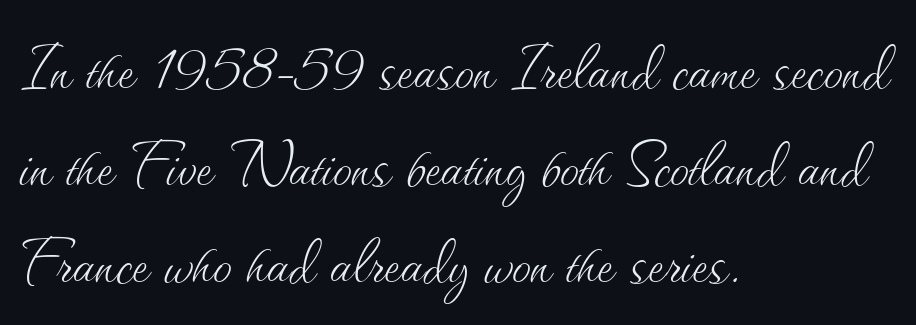
{"bold": "no", "weight": "thin", "width": "normal", "stroke_contrast": "medium", "x_height": "small", "monospaced": "no", "underline": "no", "align": "left", "line_spacing": "normal", "line_spacing_ratio": 1.26, "letter_spacing": "normal", "letter_spacing_em": 0.0, "glyph_px": 77}
